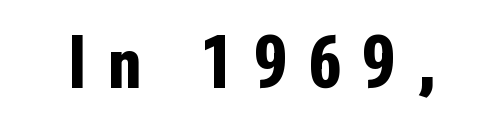
Characters remain perfectly vertical along every line. Spacing verdict: proportional, widths tailored to each character. The sample has been set heavy, in full bold. The strip under each line holds only bare page. The horizontal fit of the characters is loose and conspicuously gappy.
